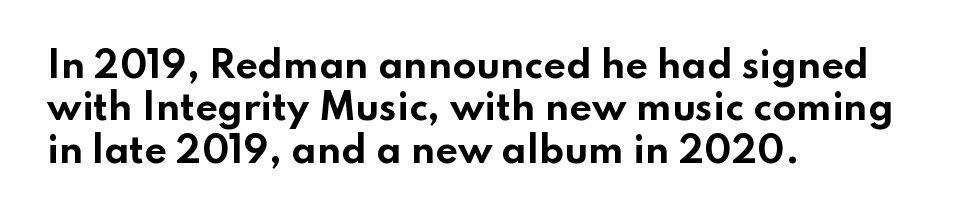
Q: Is the text bold? A: Yes.
Q: Is the text italic (slanted)? A: No, it is upright.
Q: Is the typeface a serif or a sans-serif typeface? A: Sans-serif.
Q: Is the text underlined? A: No.
Q: How is the paragraph aligned? A: Left-aligned.
Q: Is the spacing between letters normal or unusually wide? A: Normal.
Q: Width (condensed, normal, or wide)? A: Wide.
Q: Stroke contrast? A: Low.
Q: x-height? A: Small.
Q: Monospaced? A: No.
